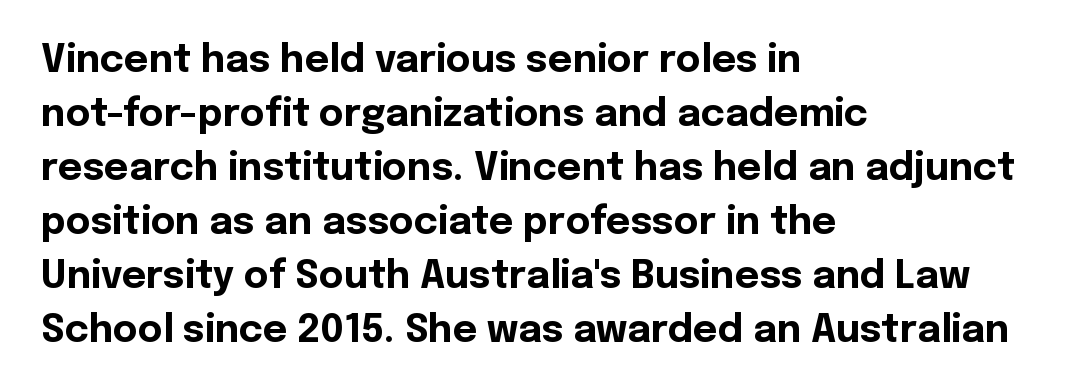
The image shows 38 px bold sans-serif type, upright; set left-aligned, normal line spacing (1.42x), normal letter spacing, not underlined; a medium x-height.
